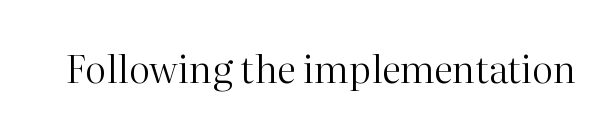
Q: Is the text bold? A: No.
Q: Is the text italic (slanted)? A: No, it is upright.
Q: Is the typeface a serif or a sans-serif typeface? A: Serif.
Q: Is the text underlined? A: No.
Q: Is the spacing between letters normal or unusually wide? A: Normal.
Q: Width (condensed, normal, or wide)? A: Normal.
Q: Stroke contrast? A: High.
Q: x-height? A: Medium.
Q: Monospaced? A: No.
